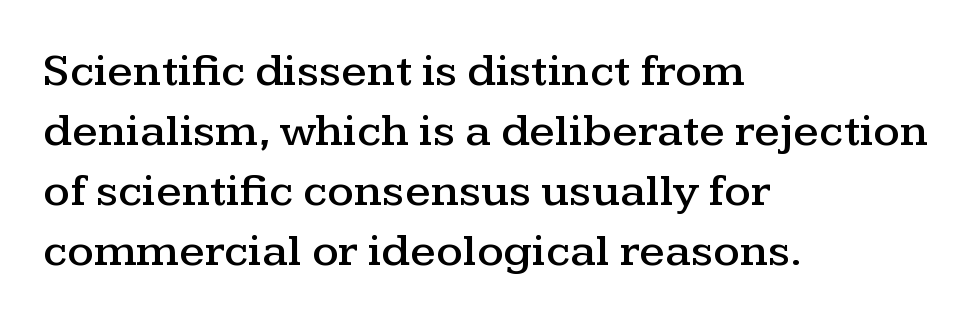
The image shows 47 px wide serif type, upright; set left-aligned, normal line spacing (1.28x), normal letter spacing, not underlined; medium stroke contrast and a medium x-height.
